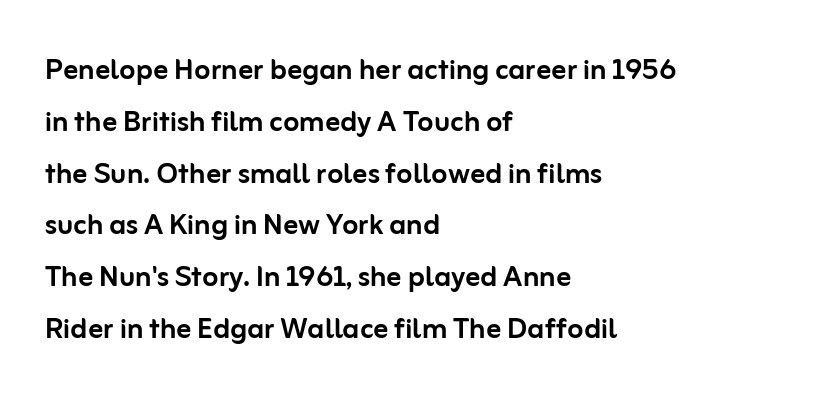
Q: Is the text italic (slanted)? A: No, it is upright.
Q: Is the typeface a serif or a sans-serif typeface? A: Sans-serif.
Q: Is the text underlined? A: No.
Q: How is the paragraph aligned? A: Left-aligned.
Q: Is the spacing between letters normal or unusually wide? A: Normal.
Q: Is the spacing between lines tight, normal or loose? A: Normal.
Q: Width (condensed, normal, or wide)? A: Normal.
Q: Stroke contrast? A: Low.
Q: x-height? A: Medium.
Q: Monospaced? A: No.
